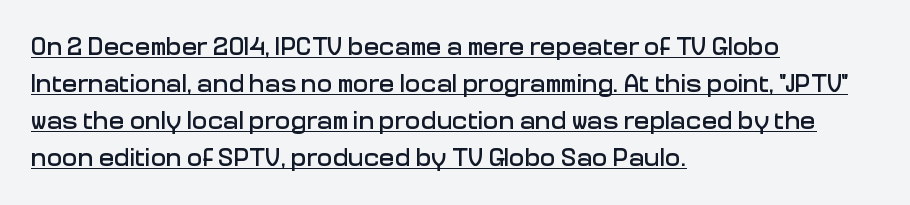
{"italic": "no", "underline": "yes", "align": "left", "line_spacing": "normal", "line_spacing_ratio": 1.42, "letter_spacing": "normal", "letter_spacing_em": 0.0, "glyph_px": 26}
